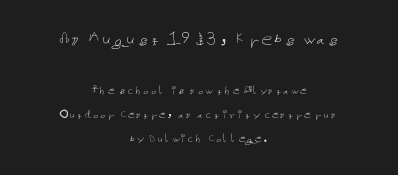
The specimen omits any rule beneath the text block's lines. Nobody touched the tracking dial on this one. Caption: multi-line text, centered on the measure. These lines were composed using upright roman letters. Whoever set this made the first block the dominant, larger element.
